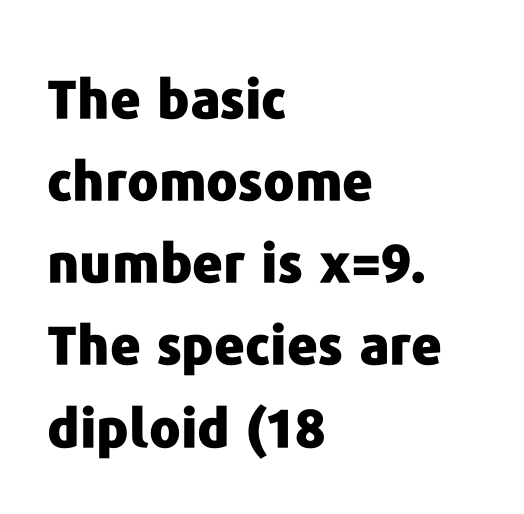
{"serif": "no", "italic": "no", "bold": "yes", "weight": "heavy", "width": "normal", "stroke_contrast": "low", "x_height": "medium", "monospaced": "no", "underline": "no", "align": "left", "line_spacing": "normal", "line_spacing_ratio": 1.55, "letter_spacing": "normal", "letter_spacing_em": 0.0, "glyph_px": 53}
